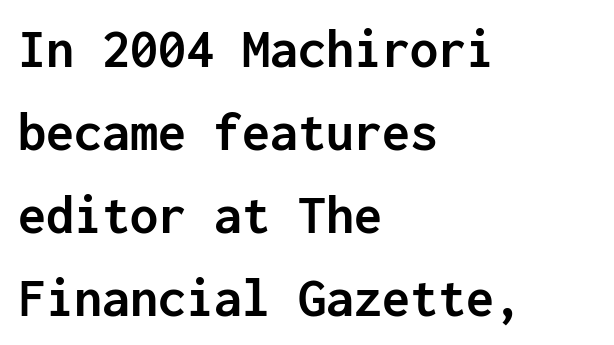
Q: Is the text bold? A: Yes.
Q: Is the text italic (slanted)? A: No, it is upright.
Q: Is the typeface a serif or a sans-serif typeface? A: Sans-serif.
Q: Is the text underlined? A: No.
Q: How is the paragraph aligned? A: Left-aligned.
Q: Is the spacing between letters normal or unusually wide? A: Normal.
Q: Is the spacing between lines tight, normal or loose? A: Normal.
Q: Width (condensed, normal, or wide)? A: Normal.
Q: Stroke contrast? A: Low.
Q: x-height? A: Medium.
Q: Monospaced? A: Yes.
